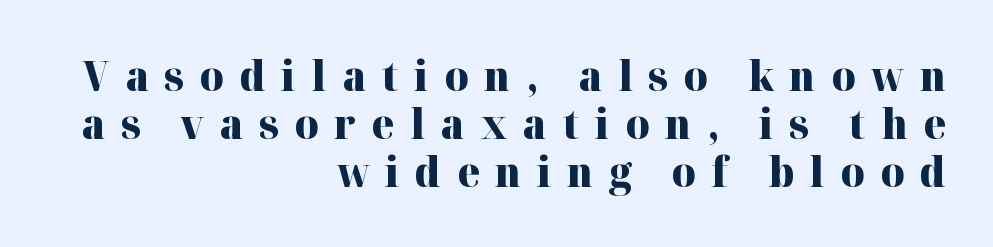
{"serif": "yes", "italic": "no", "bold": "yes", "weight": "heavy", "width": "normal", "stroke_contrast": "high", "x_height": "medium", "monospaced": "no", "underline": "no", "align": "right", "line_spacing_ratio": 1.17, "letter_spacing": "wide", "letter_spacing_em": 0.38, "glyph_px": 41}
